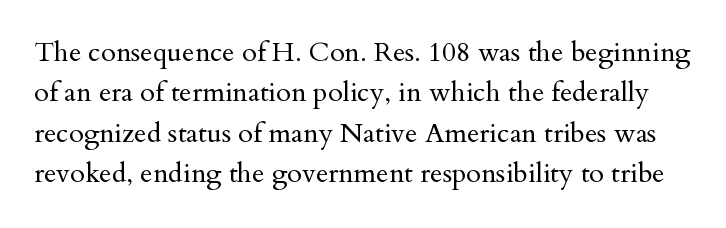
Q: Is the text bold? A: No.
Q: Is the text italic (slanted)? A: No, it is upright.
Q: Is the text underlined? A: No.
Q: Is the spacing between letters normal or unusually wide? A: Normal.
Q: Is the spacing between lines tight, normal or loose? A: Normal.
